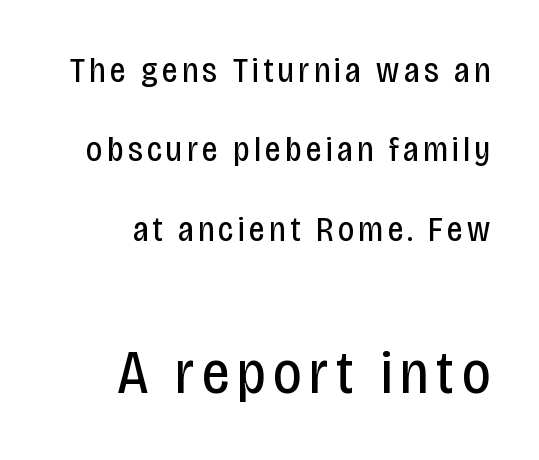
The image shows 61 px regular-weight, condensed sans-serif type, upright; set right-aligned, loose line spacing (2.27x), not underlined; the second (bottom) block is 1.74x larger; low stroke contrast and a large x-height.
